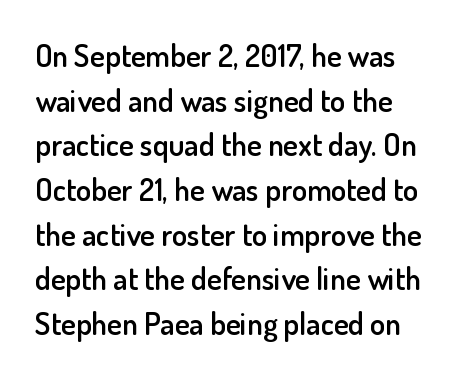
Glyph-to-glyph distance matches everyday printed text. Nobody drew a line under any word here. The glyphs in this specimen are sans serif. This sample keeps an unexceptional amount of space between lines. Slightly chunky letters — semibold, I'd say, not full bold. You can tell it's not italic because the verticals are truly vertical.
